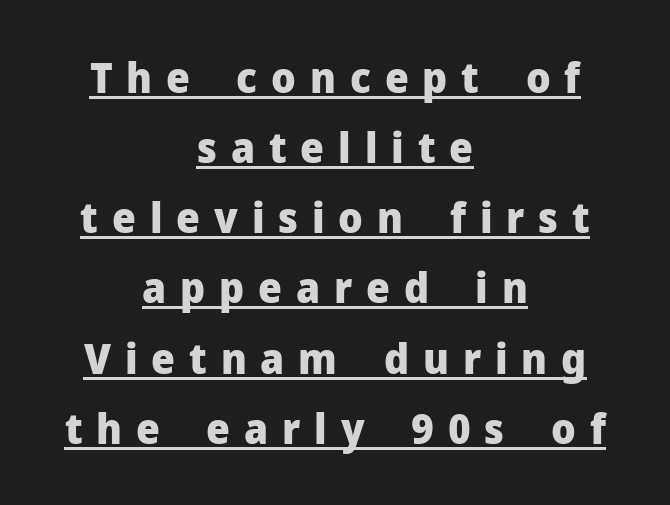
Q: Is the text bold? A: Yes.
Q: Is the text italic (slanted)? A: No, it is upright.
Q: Is the typeface a serif or a sans-serif typeface? A: Sans-serif.
Q: Is the text underlined? A: Yes.
Q: How is the paragraph aligned? A: Centered.
Q: Is the spacing between letters normal or unusually wide? A: Unusually wide.
Q: Is the spacing between lines tight, normal or loose? A: Normal.
Q: Width (condensed, normal, or wide)? A: Normal.
Q: Stroke contrast? A: Low.
Q: x-height? A: Medium.
Q: Monospaced? A: No.
